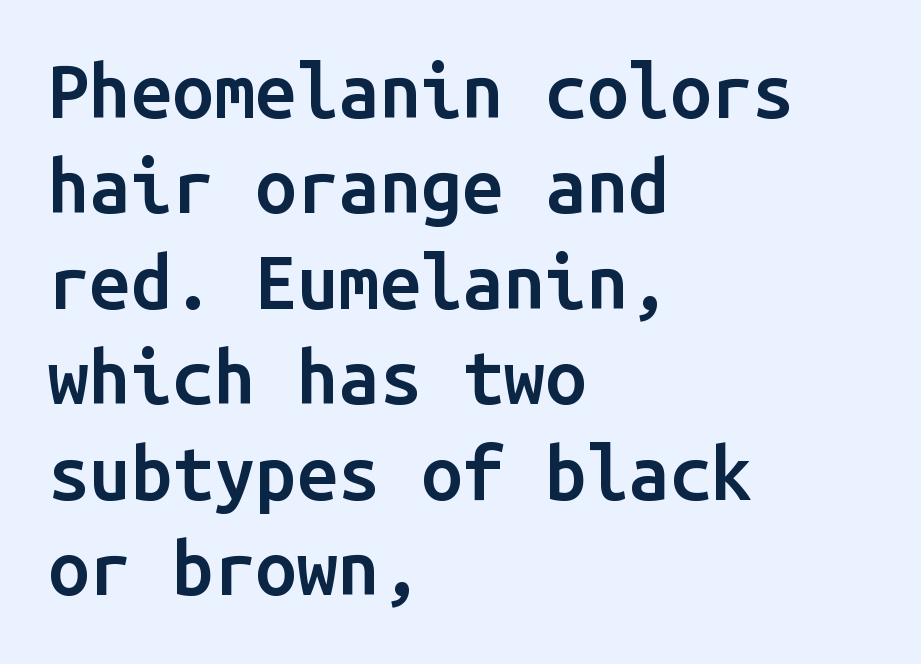
The image shows 74 px semibold sans-serif type, upright, monospaced; set left-aligned, normal line spacing (1.29x), normal letter spacing, not underlined; low stroke contrast and a medium x-height.
